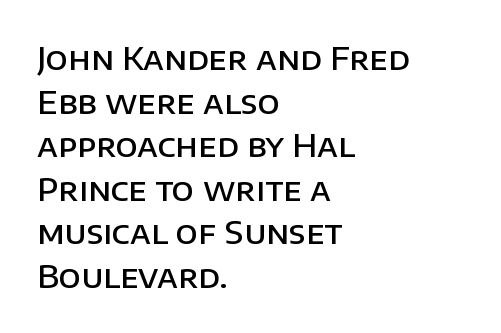
Think of a printed novel: that variable character pitch is what you see here. Nope, not italic — everything's standing straight. Observe the ordinary spacing: letters are neighbours, not strangers. Does the type have serifs? No, each stem ends abruptly. Every row of glyphs begins at an identical x-position on the left. Has an underline been added? It has not.
